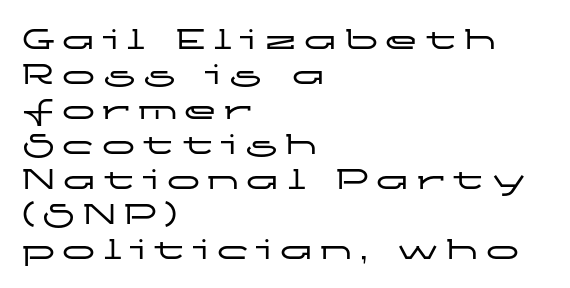
Spacing verdict: proportional, widths tailored to each character. Compared with typical body copy, the letter spacing here is much looser. The glyphs are unaccompanied by any horizontal stroke below them. Left-aligned paragraph, ragged on the right.
